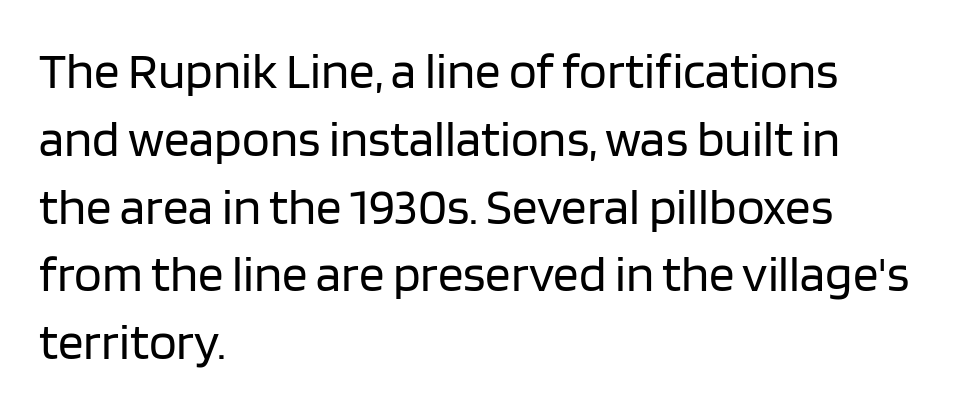
{"serif": "no", "italic": "no", "bold": "no", "weight": "regular", "width": "normal", "stroke_contrast": "low", "x_height": "large", "monospaced": "no", "underline": "no", "align": "left", "line_spacing": "normal", "line_spacing_ratio": 1.33, "letter_spacing": "normal", "letter_spacing_em": 0.0, "glyph_px": 51}
